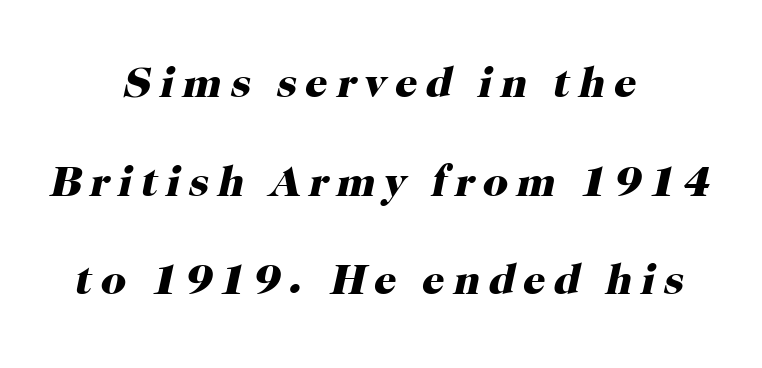
The image shows 44 px heavy serif type, italic (leaning right); set centered, loose line spacing (2.24x), not underlined; high stroke contrast and a medium x-height.
